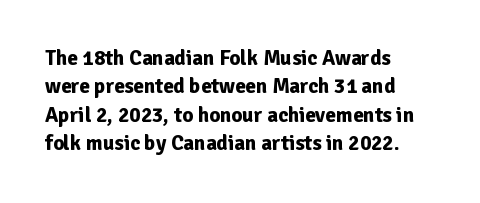
{"italic": "no", "bold": "yes", "underline": "no", "align": "left", "line_spacing": "normal", "line_spacing_ratio": 1.35, "letter_spacing": "normal", "letter_spacing_em": 0.0, "glyph_px": 21}
